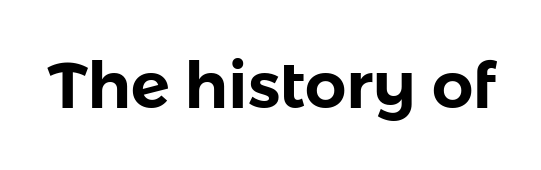
The image shows 65 px sans-serif type, upright; set normal letter spacing, not underlined; low stroke contrast and a medium x-height.
